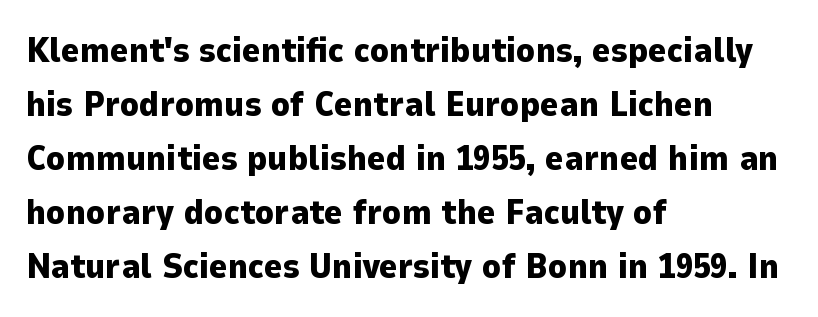
Italic: no, the glyphs are upright roman. A sans-serif font was chosen for this passage. The passage shown is emphatically bold. Summary of vertical rhythm: regular, with standard interline spacing. Has an underline been added? It has not.
